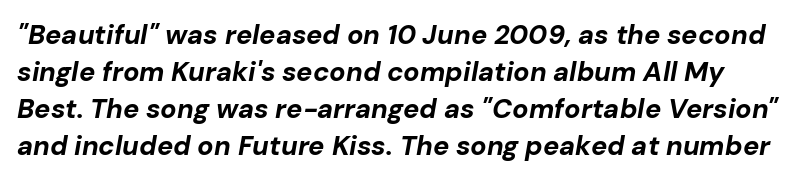
The image shows 27 px bold type, italic (leaning right); set normal line spacing (1.37x), normal letter spacing, not underlined.
